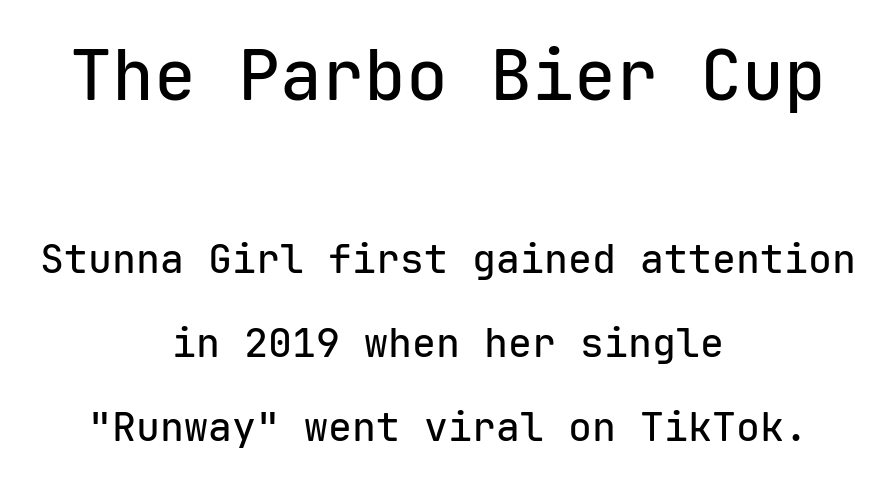
Stroke terminals: plain, sans-serif. Vertical strokes here are truly vertical. The letters march in equal steps, a hallmark of fixed-pitch type. Observe the ordinary spacing: letters are neighbours, not strangers. Baseline-to-baseline distance is far greater than the letter height. Letters rest on an invisible, unmarked baseline.
